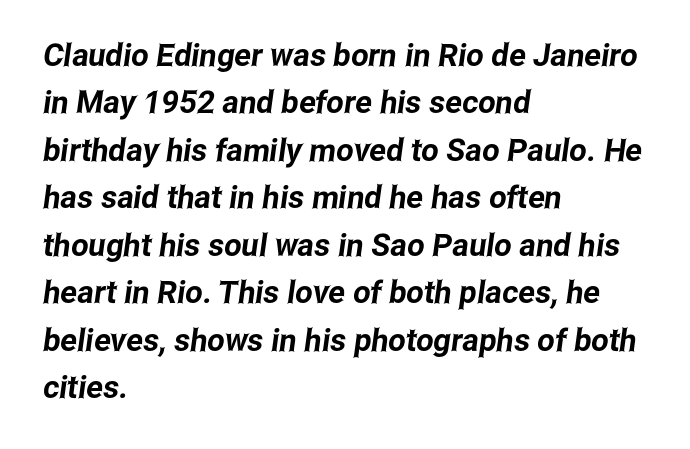
{"serif": "no", "width": "condensed", "stroke_contrast": "low", "x_height": "medium", "monospaced": "no", "underline": "no", "align": "left", "line_spacing": "normal", "line_spacing_ratio": 1.53, "letter_spacing": "normal", "letter_spacing_em": 0.0, "glyph_px": 31}
